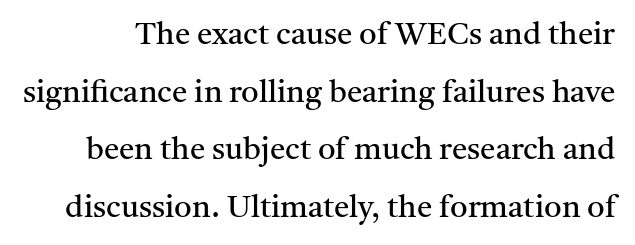
{"serif": "yes", "italic": "no", "bold": "no", "weight": "regular", "width": "normal", "stroke_contrast": "medium", "x_height": "medium", "monospaced": "no", "underline": "no", "line_spacing_ratio": 1.86, "letter_spacing": "normal", "letter_spacing_em": 0.0, "glyph_px": 31}
